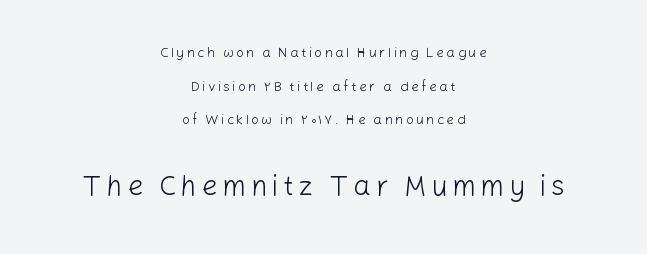
The image shows 28 px light sans-serif type, upright; set centered, loose line spacing (2.4x), not underlined; the second (bottom) block is 2.0x larger; low stroke contrast and a medium x-height.
